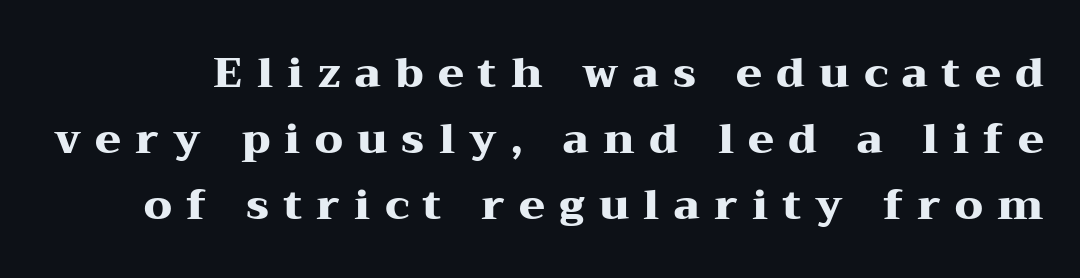
The image shows 42 px heavy, wide serif type, upright; set normal line spacing (1.57x), unusually wide letter spacing (+0.34 em), not underlined; medium stroke contrast and a medium x-height.
